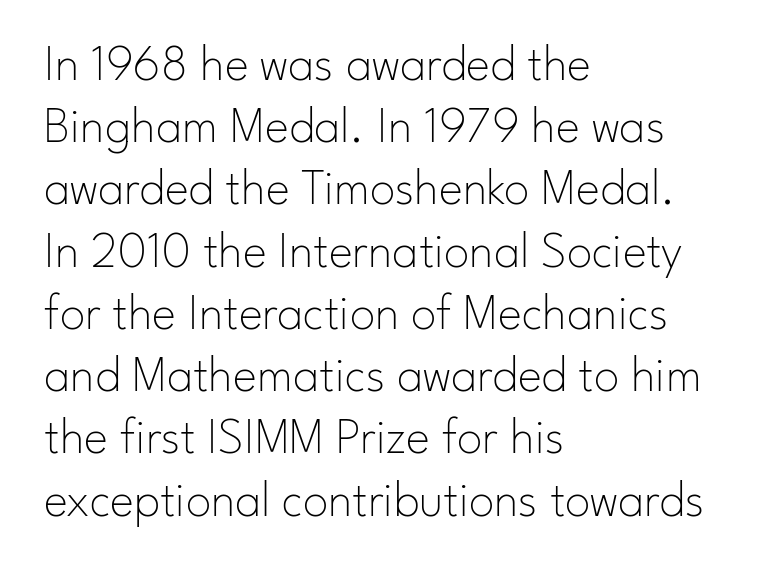
Weight: not bold — regular or lighter. What stands out about the letter spacing? Nothing — it is the standard amount. You can tell from the bare stems that sans-serif type was used. Is the block centered? No — it sits flush against the left margin. Only glyphs here, with clear space below each row.
